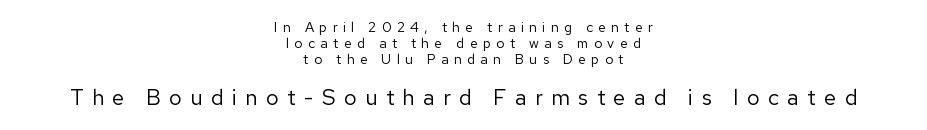
The image shows 22 px text type, upright; set centered, tight line spacing (1.14x), unusually wide letter spacing (+0.38 em), not underlined; the second (bottom) block is 1.57x larger.
